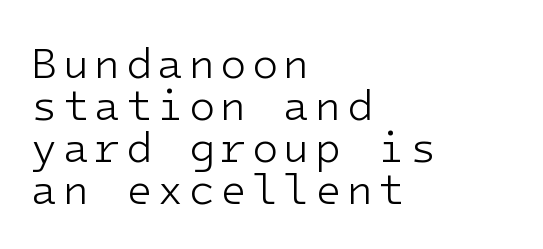
Honestly, there is no underline to notice here at all. The type sits square on the baseline with zero lean. Quick note: interline space is minimal. Compared with a typical body face, this is equally light or lighter still. Visually the block forms a straight wall on the left and a jagged coastline on the right.
